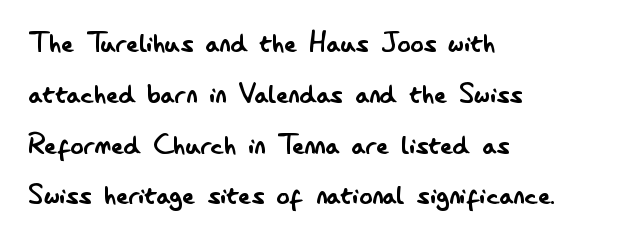
Typographically, this falls in the sans-serif category. This sample is left-justified, so line endings fall wherever the words run out. Every character sits straight up, as roman type does. The passage shown is not bold in any degree.
